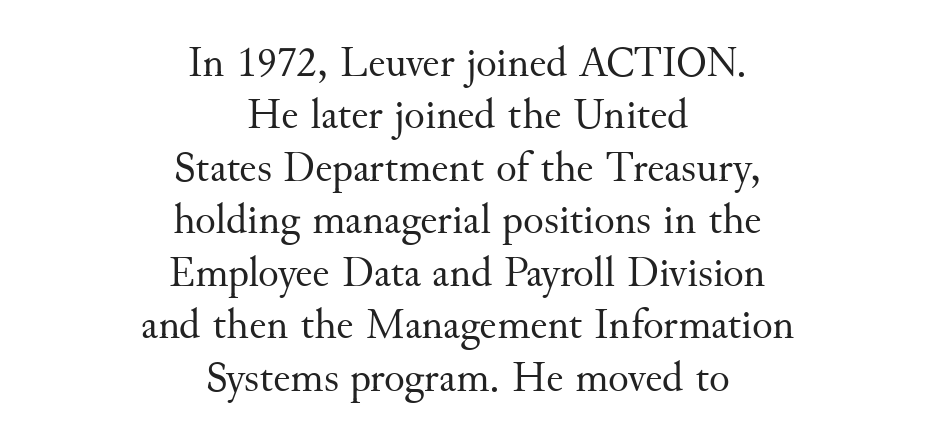
Q: Is the text bold? A: No.
Q: Is the text italic (slanted)? A: No, it is upright.
Q: Is the typeface a serif or a sans-serif typeface? A: Serif.
Q: Is the text underlined? A: No.
Q: How is the paragraph aligned? A: Centered.
Q: Is the spacing between letters normal or unusually wide? A: Normal.
Q: Width (condensed, normal, or wide)? A: Normal.
Q: Stroke contrast? A: Medium.
Q: x-height? A: Small.
Q: Monospaced? A: No.
